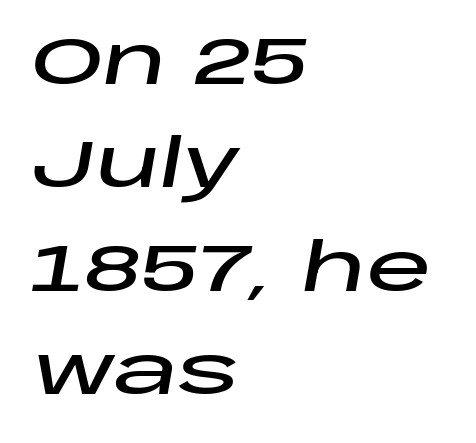
Q: Is the text italic (slanted)? A: Yes, it leans right by about 10 degrees.
Q: Is the text underlined? A: No.
Q: How is the paragraph aligned? A: Left-aligned.
Q: Is the spacing between letters normal or unusually wide? A: Normal.
Q: Is the spacing between lines tight, normal or loose? A: Normal.
Q: Width (condensed, normal, or wide)? A: Wide.
Q: Stroke contrast? A: Low.
Q: x-height? A: Large.
Q: Monospaced? A: No.
